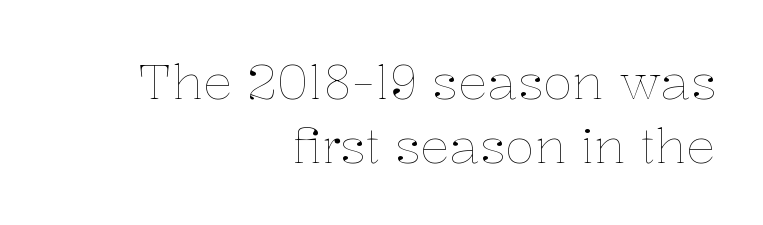
The image shows 49 px thin type, upright; set right-aligned, normal line spacing (1.3x), normal letter spacing, not underlined; low stroke contrast and a medium x-height.
